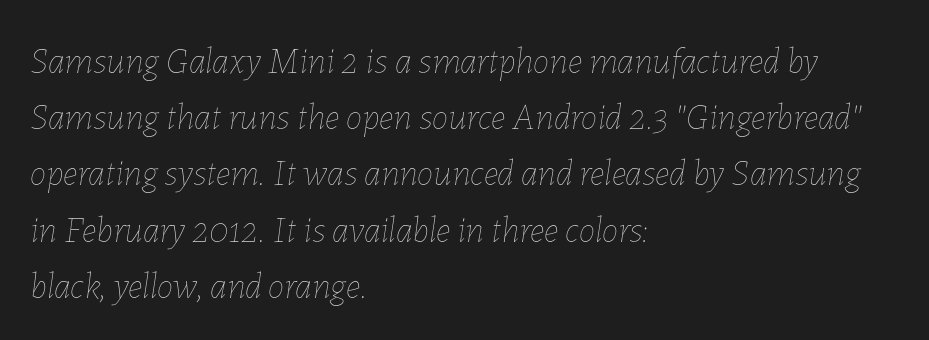
The image shows 37 px thin type, italic (leaning right); set left-aligned, normal line spacing (1.52x), normal letter spacing, not underlined; low stroke contrast and a medium x-height.
